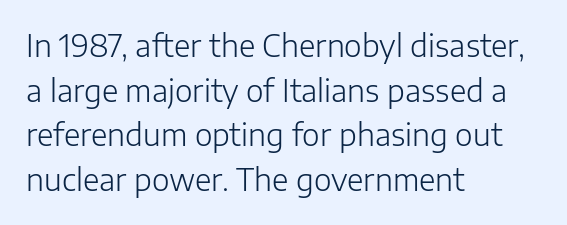
Q: Is the text bold? A: No.
Q: Is the text italic (slanted)? A: No, it is upright.
Q: Is the typeface a serif or a sans-serif typeface? A: Sans-serif.
Q: Is the text underlined? A: No.
Q: How is the paragraph aligned? A: Left-aligned.
Q: Is the spacing between letters normal or unusually wide? A: Normal.
Q: Is the spacing between lines tight, normal or loose? A: Normal.
Q: Width (condensed, normal, or wide)? A: Normal.
Q: Stroke contrast? A: Low.
Q: x-height? A: Medium.
Q: Monospaced? A: No.
